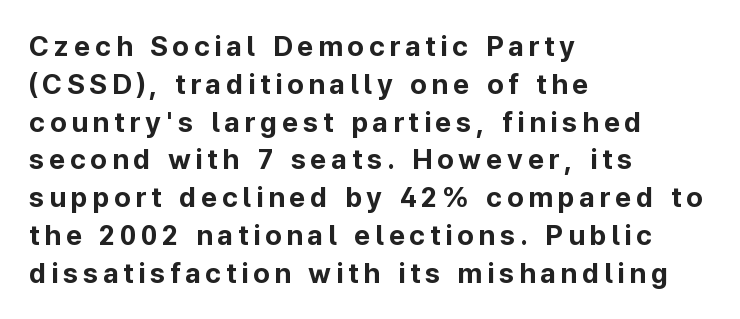
{"serif": "no", "italic": "no", "bold": "yes", "weight": "bold", "width": "normal", "stroke_contrast": "low", "x_height": "medium", "monospaced": "no", "underline": "no", "align": "left", "line_spacing": "normal", "line_spacing_ratio": 1.35, "glyph_px": 28}
